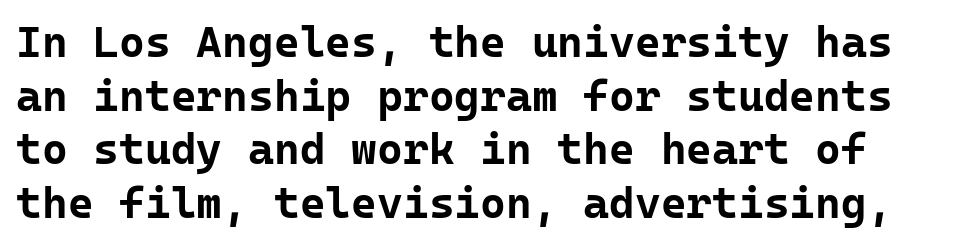
Only glyphs here, with clear space below each row. Summary of weight: heavy, a full bold. Posture: upright roman. Here the designer chose a console-style face with uniform glyph widths. Nobody touched the tracking dial on this one.
